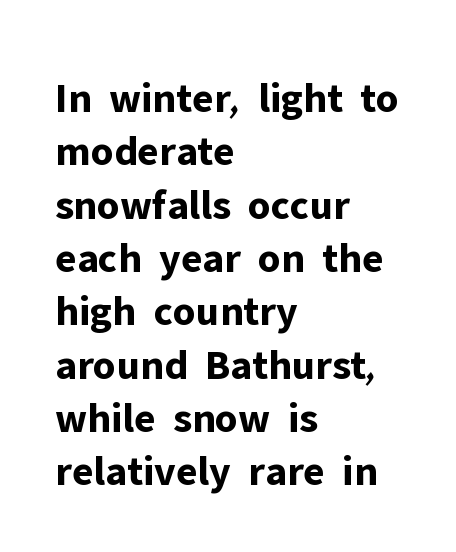
The characters display no serif detailing; their extremities are plain. No italicization has been applied; the sample stays upright. Heavy-handed strokes throughout: this text is bold. The face used here is proportionally spaced, like ordinary book or web type. Anything drawn beneath the words? Only blank space.
